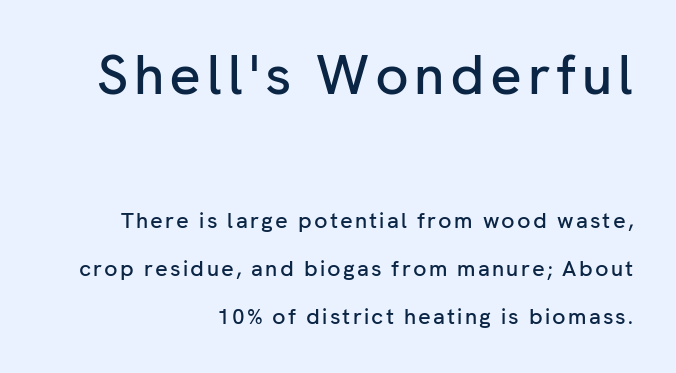
{"serif": "no", "italic": "no", "width": "normal", "stroke_contrast": "low", "x_height": "medium", "monospaced": "no", "underline": "no", "align": "right", "line_spacing": "loose", "line_spacing_ratio": 2.18, "larger_block": "first", "size_ratio": 2.5, "glyph_px": 55}
